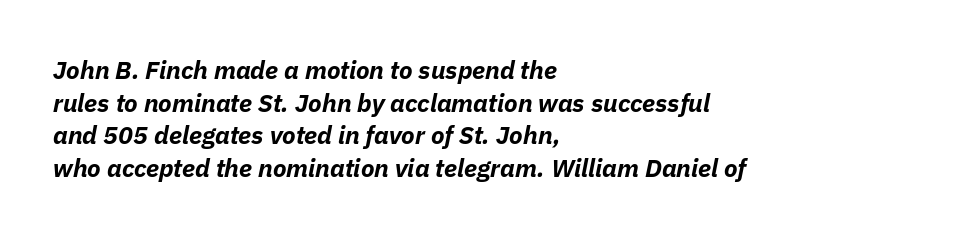
{"italic": "yes", "lean": "right", "slant_degrees": 11, "bold": "yes", "underline": "no", "align": "left", "line_spacing": "normal", "line_spacing_ratio": 1.31, "letter_spacing": "normal", "letter_spacing_em": 0.0, "glyph_px": 25}
